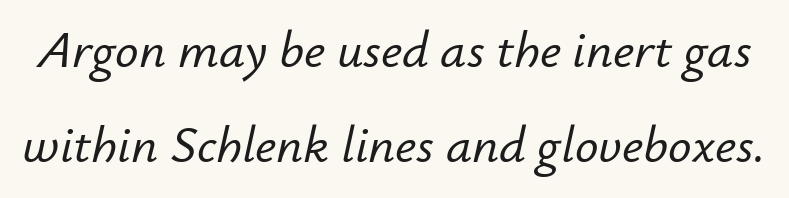
The image shows 52 px text type, italic (leaning right); set line spacing 1.83x, normal letter spacing, not underlined; low stroke contrast and a small x-height.
